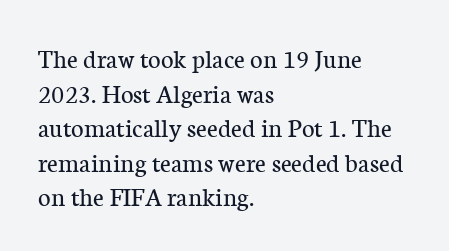
The image shows 27 px text type, upright; set left-aligned, normal line spacing (1.28x), normal letter spacing, not underlined.
